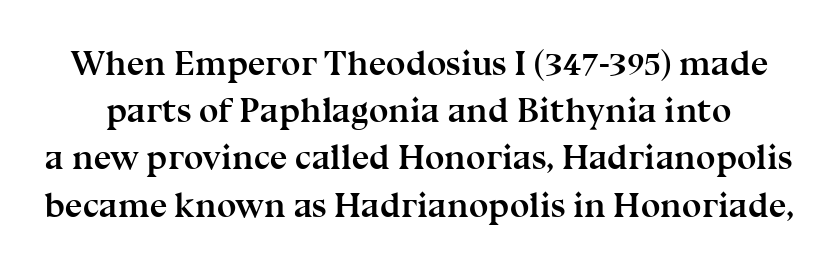
Q: Is the text bold? A: Yes.
Q: Is the text italic (slanted)? A: No, it is upright.
Q: Is the typeface a serif or a sans-serif typeface? A: Serif.
Q: Is the text underlined? A: No.
Q: Is the spacing between letters normal or unusually wide? A: Normal.
Q: Is the spacing between lines tight, normal or loose? A: Normal.
Q: Width (condensed, normal, or wide)? A: Normal.
Q: Stroke contrast? A: Medium.
Q: x-height? A: Medium.
Q: Monospaced? A: No.
